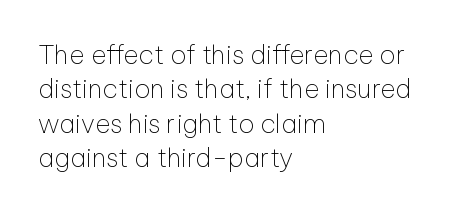
The image shows 26 px text type, upright; set left-aligned, normal line spacing (1.32x), normal letter spacing, not underlined.
